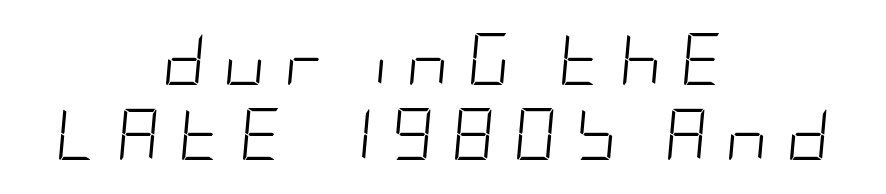
{"italic": "yes", "lean": "right", "slant_degrees": 5, "bold": "no", "weight": "light", "width": "condensed", "stroke_contrast": "low", "x_height": "large", "underline": "no", "align": "center", "line_spacing": "normal", "line_spacing_ratio": 1.45, "letter_spacing": "wide", "letter_spacing_em": 0.36, "glyph_px": 52}
